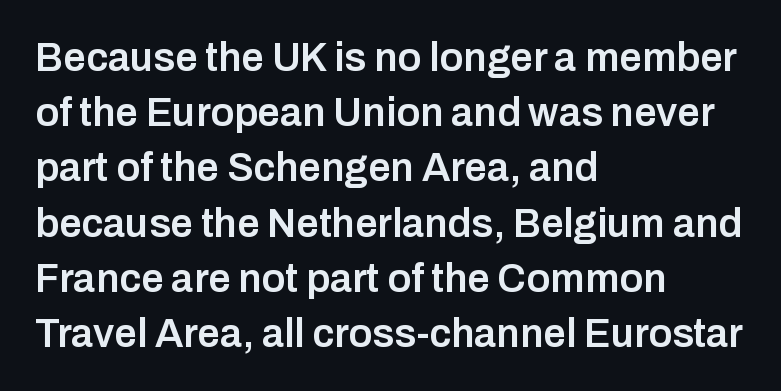
Q: Is the text bold? A: Semi-bold.
Q: Is the text italic (slanted)? A: No, it is upright.
Q: Is the typeface a serif or a sans-serif typeface? A: Sans-serif.
Q: Is the text underlined? A: No.
Q: How is the paragraph aligned? A: Left-aligned.
Q: Is the spacing between letters normal or unusually wide? A: Normal.
Q: Is the spacing between lines tight, normal or loose? A: Normal.
Q: Width (condensed, normal, or wide)? A: Normal.
Q: Stroke contrast? A: Low.
Q: x-height? A: Medium.
Q: Monospaced? A: No.
